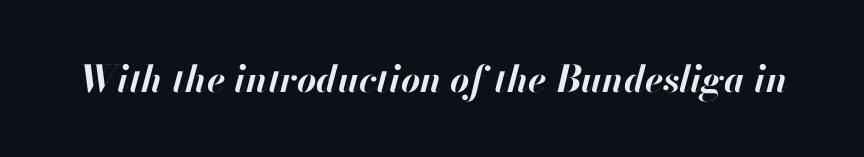
{"italic": "yes", "lean": "right", "slant_degrees": 13, "bold": "yes", "weight": "bold", "width": "normal", "stroke_contrast": "high", "x_height": "small", "monospaced": "no", "underline": "no", "letter_spacing": "normal", "letter_spacing_em": 0.0, "glyph_px": 37}
